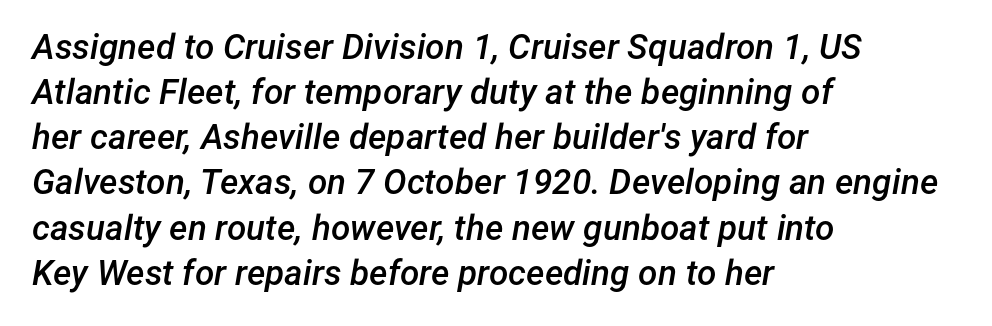
Descender tails drop into unmarked territory. Leading: standard. Caption: standard tracking, unaltered. The rendering applies a slant to the glyphs. The passage shown is semibold, sitting just below true bold. The rendering uses natural spacing where letterforms have individual widths.
